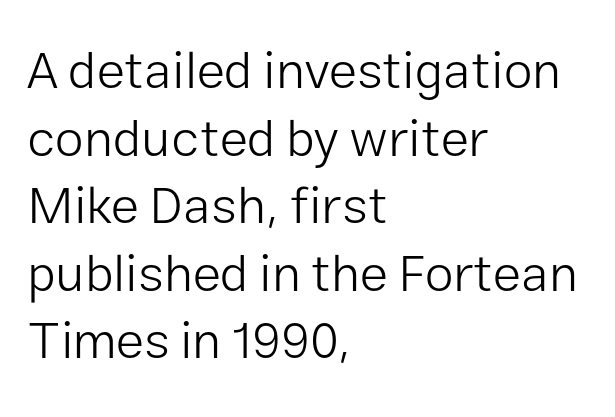
Quick note: not italic, upright. Line starts are locked; line ends wander. The typesetting does not lean heavy: it is not bold. Students, observe: this is what conventionally led text looks like. Nobody touched the tracking dial on this one. These lines are rendered in a variable-pitch font.
